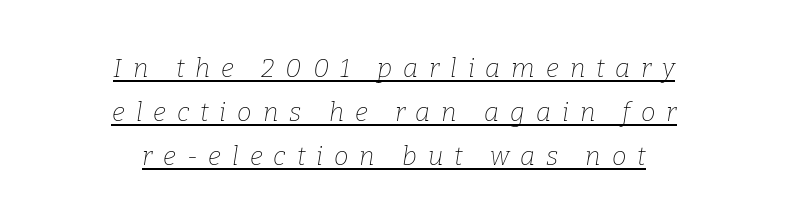
This block has exactly the height ordinary leading produces. The horizontal fit of the characters is loose and conspicuously gappy. The lettering tilts uniformly, giving the passage an italic look. The typesetter chose a symmetrical, centered arrangement here. No extra ink here — the face is not bold.
